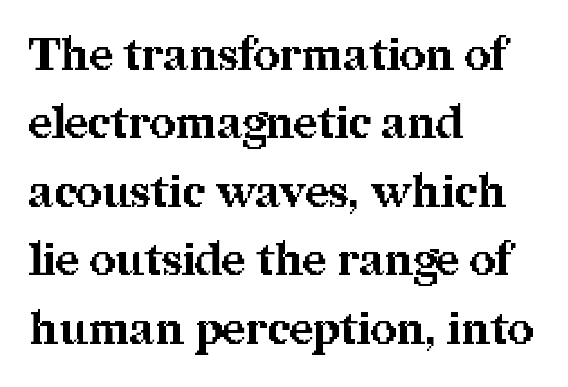
Q: Is the text bold? A: Yes.
Q: Is the text italic (slanted)? A: No, it is upright.
Q: Is the typeface a serif or a sans-serif typeface? A: Serif.
Q: Is the text underlined? A: No.
Q: How is the paragraph aligned? A: Left-aligned.
Q: Is the spacing between letters normal or unusually wide? A: Normal.
Q: Is the spacing between lines tight, normal or loose? A: Normal.
Q: Width (condensed, normal, or wide)? A: Normal.
Q: Stroke contrast? A: Medium.
Q: x-height? A: Medium.
Q: Monospaced? A: No.
